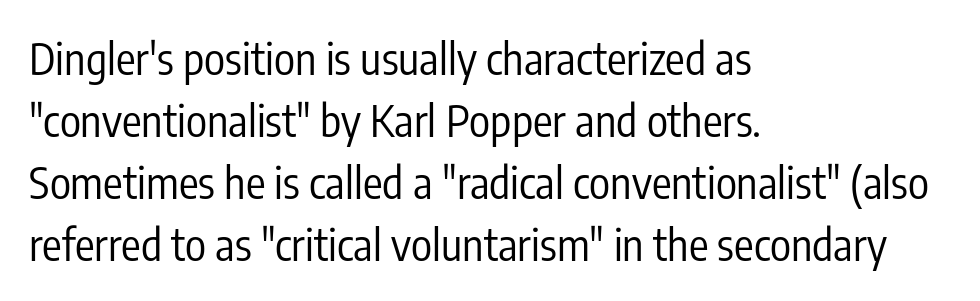
{"serif": "no", "italic": "no", "bold": "no", "weight": "regular", "width": "condensed", "stroke_contrast": "low", "x_height": "medium", "monospaced": "no", "underline": "no", "align": "left", "line_spacing": "normal", "line_spacing_ratio": 1.41, "letter_spacing": "normal", "letter_spacing_em": 0.0, "glyph_px": 44}
